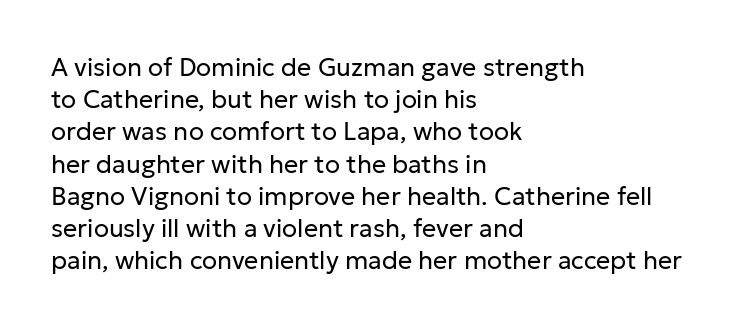
The image shows 25 px text type, upright; set left-aligned, normal line spacing (1.29x), normal letter spacing, not underlined.
